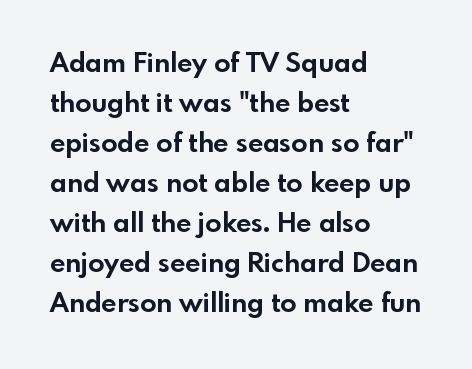
Q: Is the text bold? A: Yes.
Q: Is the text italic (slanted)? A: No, it is upright.
Q: Is the text underlined? A: No.
Q: How is the paragraph aligned? A: Left-aligned.
Q: Is the spacing between letters normal or unusually wide? A: Normal.
Q: Is the spacing between lines tight, normal or loose? A: Normal.
